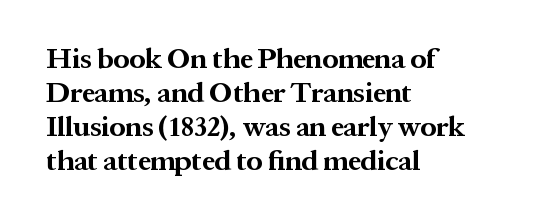
Q: Is the text bold? A: Yes.
Q: Is the text italic (slanted)? A: No, it is upright.
Q: Is the typeface a serif or a sans-serif typeface? A: Serif.
Q: Is the text underlined? A: No.
Q: How is the paragraph aligned? A: Left-aligned.
Q: Is the spacing between letters normal or unusually wide? A: Normal.
Q: Width (condensed, normal, or wide)? A: Normal.
Q: Stroke contrast? A: Medium.
Q: x-height? A: Medium.
Q: Monospaced? A: No.
